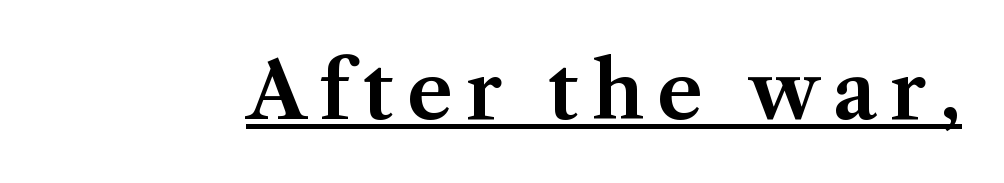
Q: Is the text italic (slanted)? A: No, it is upright.
Q: Is the typeface a serif or a sans-serif typeface? A: Serif.
Q: Is the text underlined? A: Yes.
Q: Width (condensed, normal, or wide)? A: Normal.
Q: Stroke contrast? A: Medium.
Q: x-height? A: Medium.
Q: Monospaced? A: No.
